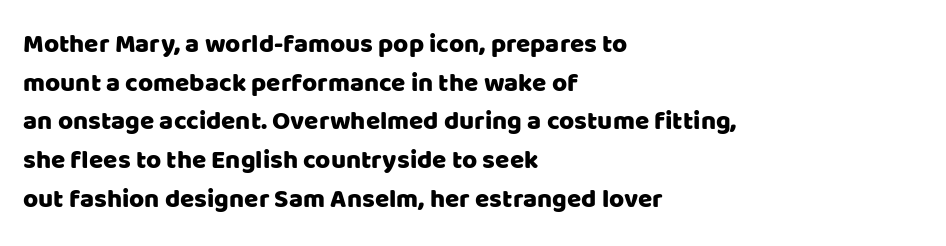
The image shows 26 px text type, upright; set left-aligned, normal line spacing (1.49x), normal letter spacing, not underlined.
